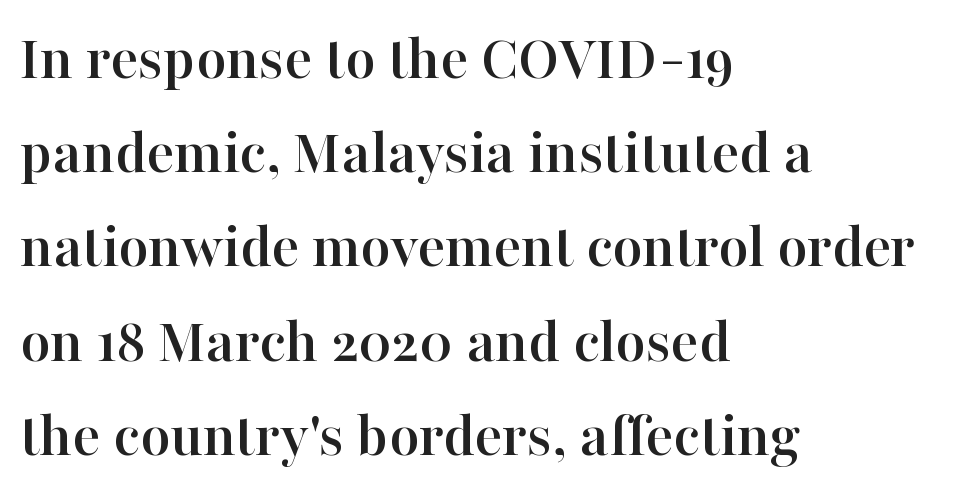
Q: Is the text italic (slanted)? A: No, it is upright.
Q: Is the typeface a serif or a sans-serif typeface? A: Serif.
Q: Is the text underlined? A: No.
Q: How is the paragraph aligned? A: Left-aligned.
Q: Is the spacing between letters normal or unusually wide? A: Normal.
Q: Is the spacing between lines tight, normal or loose? A: Normal.
Q: Width (condensed, normal, or wide)? A: Normal.
Q: Stroke contrast? A: High.
Q: x-height? A: Medium.
Q: Monospaced? A: No.
